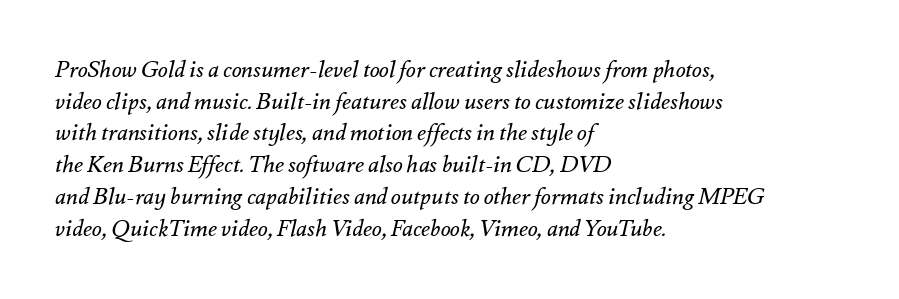
The image shows 23 px text type, italic (leaning right); set left-aligned, normal line spacing (1.38x), normal letter spacing, not underlined.
